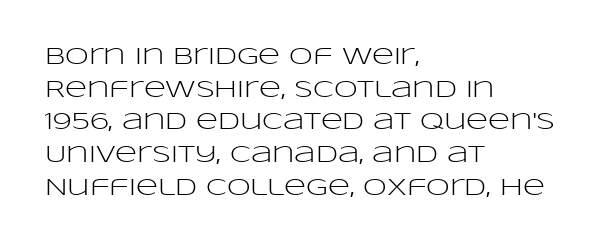
{"italic": "no", "bold": "no", "underline": "no", "align": "left", "line_spacing": "normal", "line_spacing_ratio": 1.36, "letter_spacing": "normal", "letter_spacing_em": 0.0, "glyph_px": 24}
